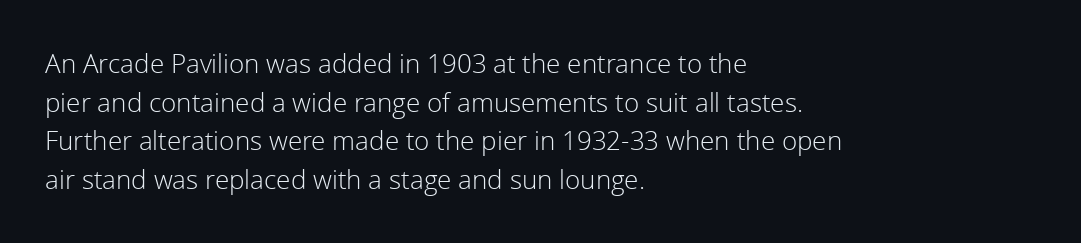
{"italic": "no", "bold": "no", "underline": "no", "align": "left", "line_spacing": "normal", "line_spacing_ratio": 1.49, "letter_spacing": "normal", "letter_spacing_em": 0.0, "glyph_px": 26}
